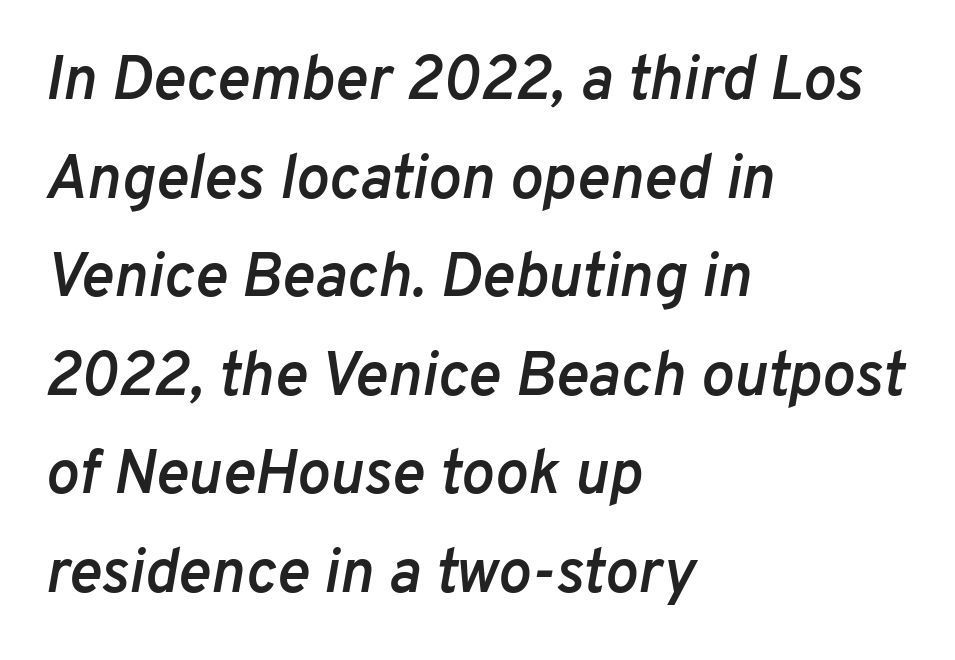
{"italic": "yes", "lean": "right", "slant_degrees": 10, "bold": "semi", "weight": "semibold", "width": "normal", "stroke_contrast": "low", "x_height": "medium", "monospaced": "no", "underline": "no", "align": "left", "line_spacing": "normal", "line_spacing_ratio": 1.59, "letter_spacing": "normal", "letter_spacing_em": 0.0, "glyph_px": 62}
